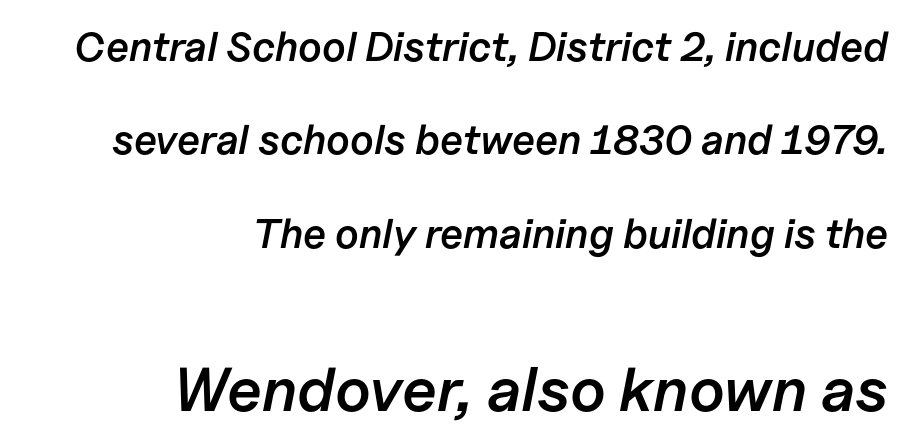
Proportional: the letters do not fall into vertical columns. A clean baseline with only descenders dipping below it. The leading is generous, giving the passage an open texture. Students, note that the glyphs here touch the page at normal intervals.
